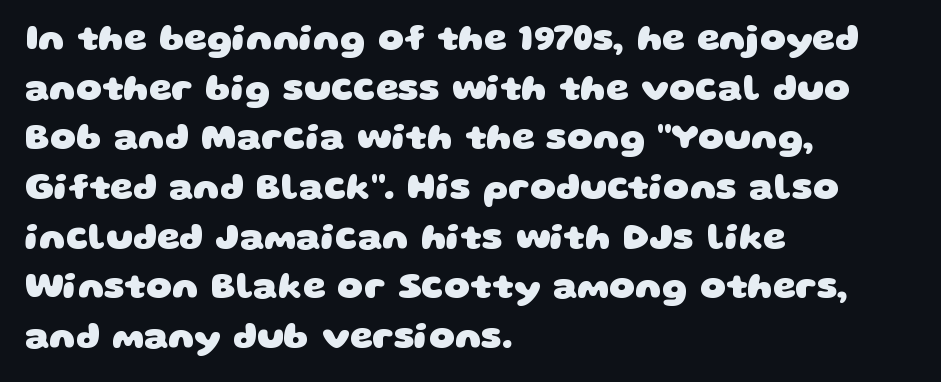
The image shows 36 px heavy, wide sans-serif type; set left-aligned, normal line spacing (1.38x), normal letter spacing, not underlined; low stroke contrast and a large x-height.
